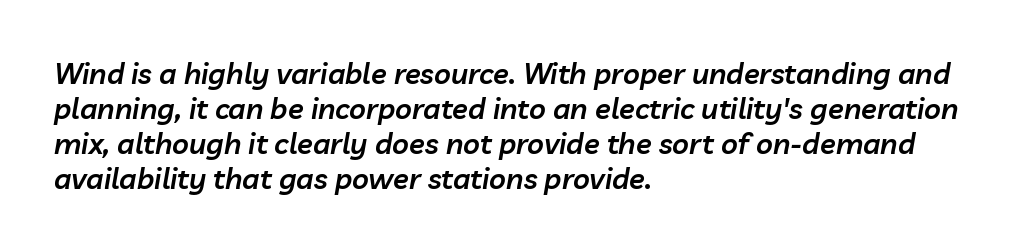
Check the space under the baseline: it is left empty. Looks like regular typesetting: each glyph gets only the width it needs. This rendering uses left alignment, leaving the right contour irregular. How are the letters spaced? Ordinarily, with no added tracking.
